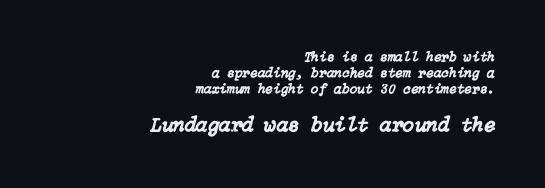
The image shows 21 px text type, italic (leaning right); set right-aligned, tight line spacing (1.15x), normal letter spacing, not underlined; the second (bottom) block is 1.5x larger.
